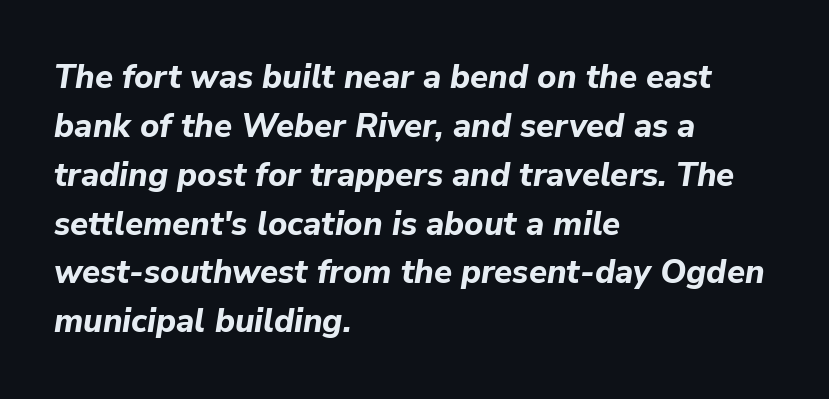
I'd describe the lettering as bold — thick and assertive. Letter spacing: default. Layout note: lines flush left. This block has exactly the height ordinary leading produces.
